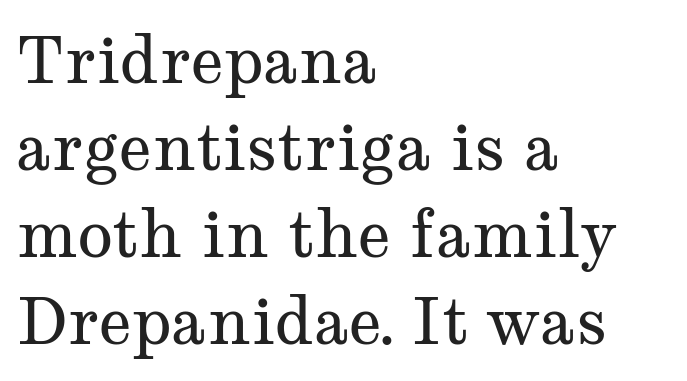
Anything drawn beneath the words? Only blank space. The ragged edge is on the right, which tells us the setting is flush left. Weight: in the light-to-regular range. Examine the stroke ends and you'll spot serifs. Students, note that the glyphs here touch the page at normal intervals. The lines sit at an ordinary, default distance from one another.
